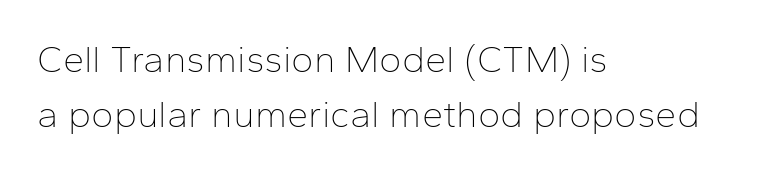
Q: Is the text bold? A: No.
Q: Is the text italic (slanted)? A: No, it is upright.
Q: Is the typeface a serif or a sans-serif typeface? A: Sans-serif.
Q: Is the text underlined? A: No.
Q: How is the paragraph aligned? A: Left-aligned.
Q: Is the spacing between letters normal or unusually wide? A: Normal.
Q: Is the spacing between lines tight, normal or loose? A: Normal.
Q: Width (condensed, normal, or wide)? A: Normal.
Q: Stroke contrast? A: Low.
Q: x-height? A: Medium.
Q: Monospaced? A: No.
